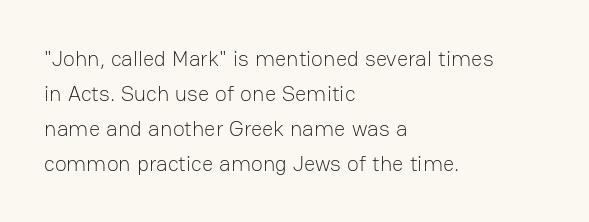
Q: Is the text bold? A: No.
Q: Is the text italic (slanted)? A: No, it is upright.
Q: Is the text underlined? A: No.
Q: How is the paragraph aligned? A: Left-aligned.
Q: Is the spacing between letters normal or unusually wide? A: Normal.
Q: Is the spacing between lines tight, normal or loose? A: Normal.
